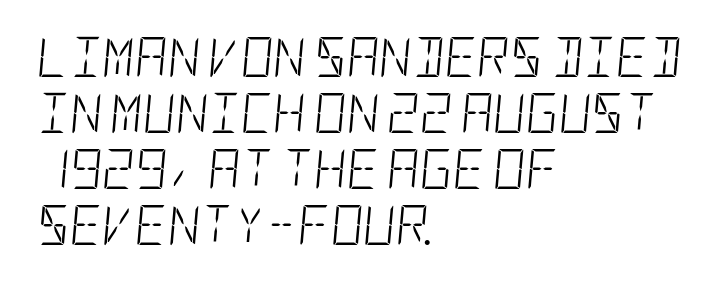
The image shows 40 px light, condensed type, italic (leaning right); set left-aligned, normal line spacing (1.4x), normal letter spacing, not underlined; low stroke contrast and a large x-height.
